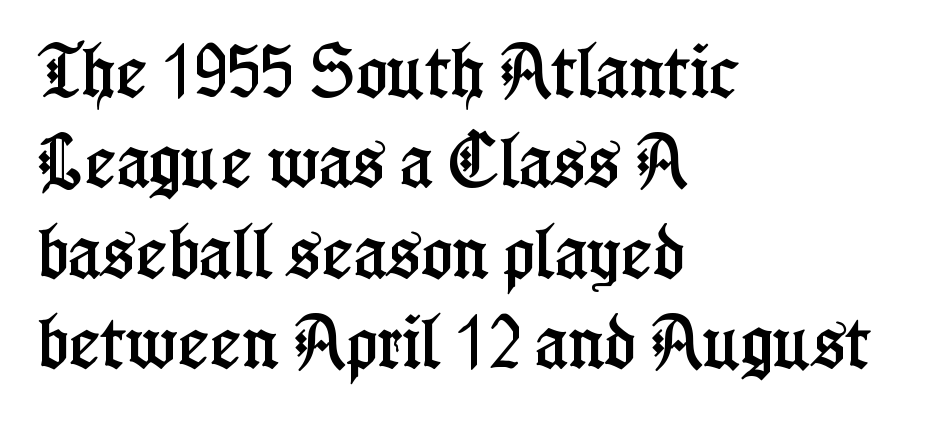
The image shows 59 px condensed serif type, upright; set left-aligned, normal line spacing (1.53x), normal letter spacing, not underlined; low stroke contrast and a medium x-height.
